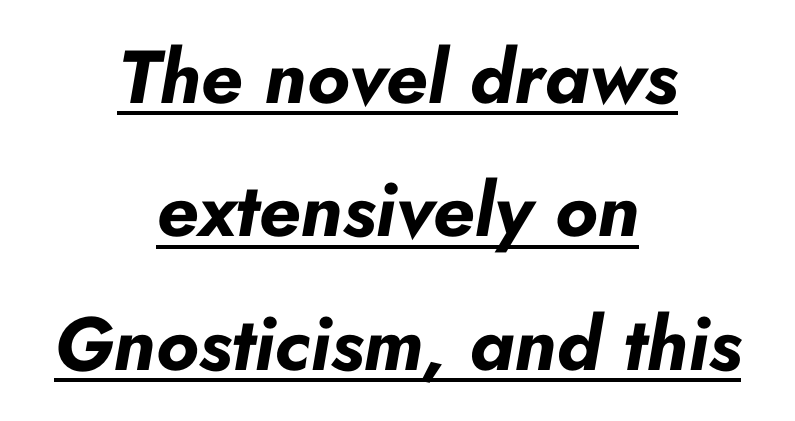
{"italic": "yes", "lean": "right", "slant_degrees": 10, "bold": "yes", "weight": "bold", "width": "normal", "stroke_contrast": "low", "x_height": "small", "monospaced": "no", "underline": "yes", "align": "center", "line_spacing_ratio": 1.78, "letter_spacing": "normal", "letter_spacing_em": 0.0, "glyph_px": 75}
